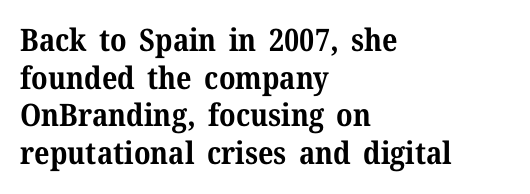
Q: Is the text bold? A: Yes.
Q: Is the text italic (slanted)? A: No, it is upright.
Q: Is the typeface a serif or a sans-serif typeface? A: Serif.
Q: Is the text underlined? A: No.
Q: How is the paragraph aligned? A: Left-aligned.
Q: Is the spacing between letters normal or unusually wide? A: Normal.
Q: Width (condensed, normal, or wide)? A: Normal.
Q: Stroke contrast? A: Medium.
Q: x-height? A: Medium.
Q: Monospaced? A: No.
